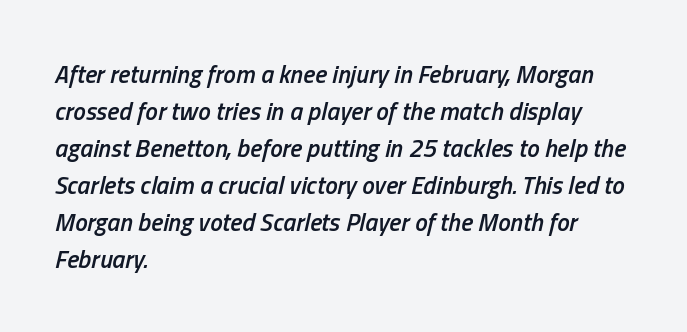
Q: Is the text bold? A: Semi-bold.
Q: Is the text italic (slanted)? A: Yes, it leans right by about 13 degrees.
Q: Is the text underlined? A: No.
Q: How is the paragraph aligned? A: Left-aligned.
Q: Is the spacing between letters normal or unusually wide? A: Normal.
Q: Is the spacing between lines tight, normal or loose? A: Normal.
